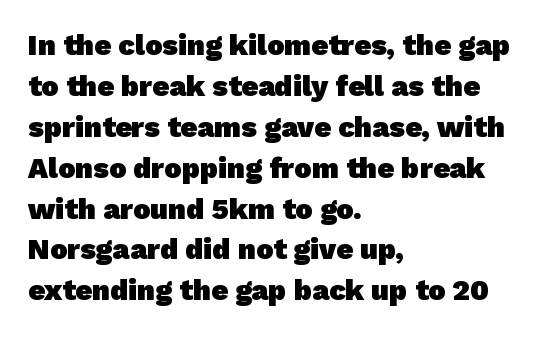
The image shows 29 px heavy sans-serif type; set left-aligned, normal line spacing (1.41x), normal letter spacing, not underlined; low stroke contrast and a medium x-height.
